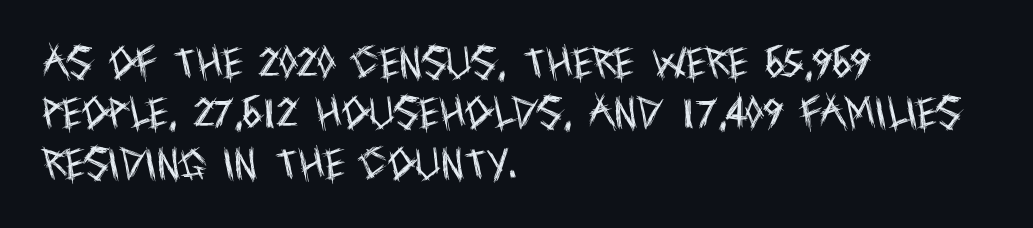
{"serif": "no", "italic": "no", "bold": "no", "weight": "regular", "width": "condensed", "x_height": "large", "monospaced": "no", "underline": "no", "align": "left", "line_spacing": "normal", "line_spacing_ratio": 1.44, "letter_spacing": "normal", "letter_spacing_em": 0.0, "glyph_px": 35}
